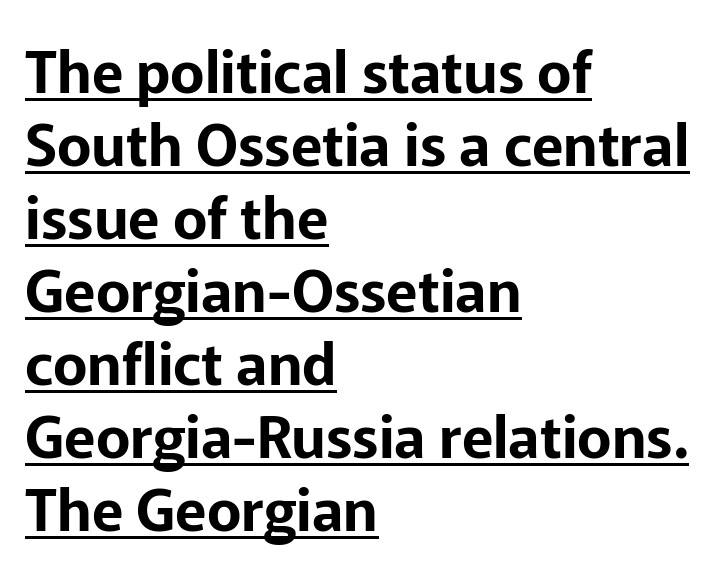
The face used here is proportionally spaced, like ordinary book or web type. Notice how descenders clear the ascenders below comfortably — that's standard leading. Spacing between characters is what you'd get straight out of the box. The setting favours the left margin, as ordinary paragraphs usually do.
